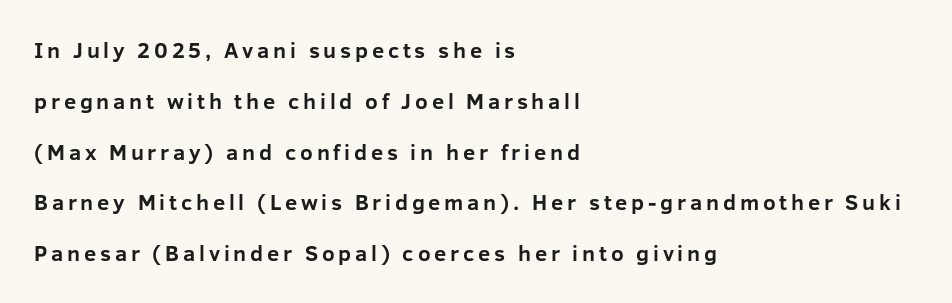
Q: Is the text bold? A: Yes.
Q: Is the text italic (slanted)? A: No, it is upright.
Q: Is the text underlined? A: No.
Q: How is the paragraph aligned? A: Left-aligned.
Q: Is the spacing between lines tight, normal or loose? A: Loose.
